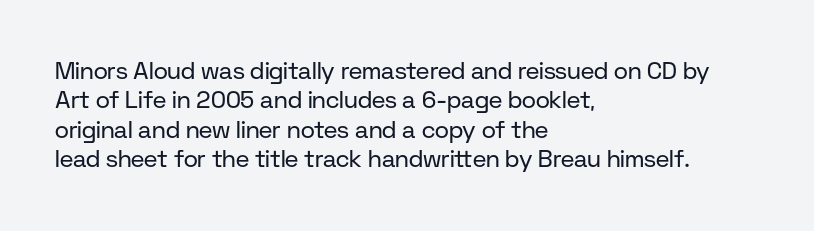
{"italic": "no", "bold": "no", "underline": "no", "align": "left", "line_spacing_ratio": 1.22, "letter_spacing": "normal", "letter_spacing_em": 0.0, "glyph_px": 24}
